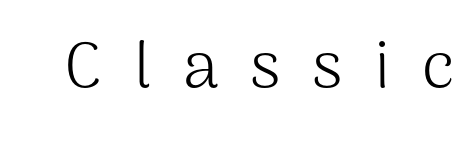
Serif or sans? Sans — the stroke terminals are bare. No extra ink here — the face is not bold. You could not count columns in this text — the font is proportionally spaced. This rendering features lettering with no underline. The type sits square on the baseline with zero lean.
